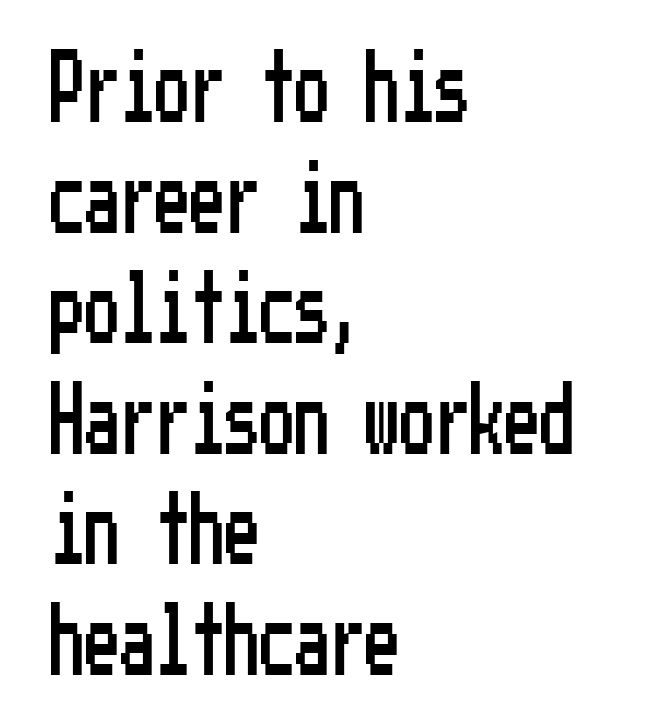
Q: Is the text italic (slanted)? A: No, it is upright.
Q: Is the typeface a serif or a sans-serif typeface? A: Sans-serif.
Q: Is the text underlined? A: No.
Q: How is the paragraph aligned? A: Left-aligned.
Q: Is the spacing between letters normal or unusually wide? A: Normal.
Q: Is the spacing between lines tight, normal or loose? A: Normal.
Q: Width (condensed, normal, or wide)? A: Condensed.
Q: Stroke contrast? A: Low.
Q: x-height? A: Medium.
